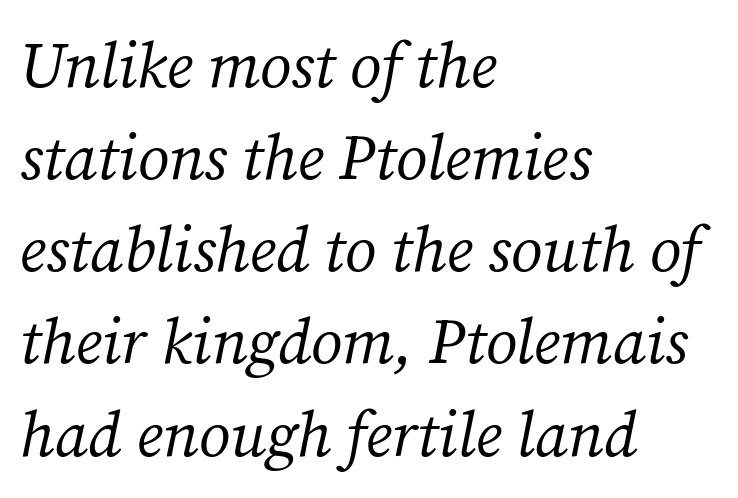
{"serif": "yes", "italic": "yes", "lean": "right", "slant_degrees": 12, "bold": "no", "weight": "regular", "width": "normal", "stroke_contrast": "medium", "x_height": "medium", "monospaced": "no", "underline": "no", "align": "left", "line_spacing": "normal", "line_spacing_ratio": 1.44, "letter_spacing": "normal", "letter_spacing_em": 0.0, "glyph_px": 64}
